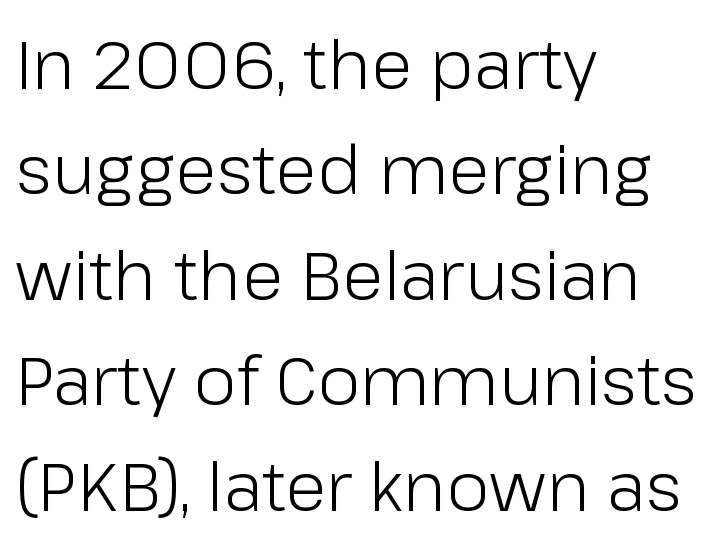
The image shows 68 px light sans-serif type, upright; set left-aligned, normal line spacing (1.55x), normal letter spacing, not underlined; low stroke contrast and a medium x-height.
